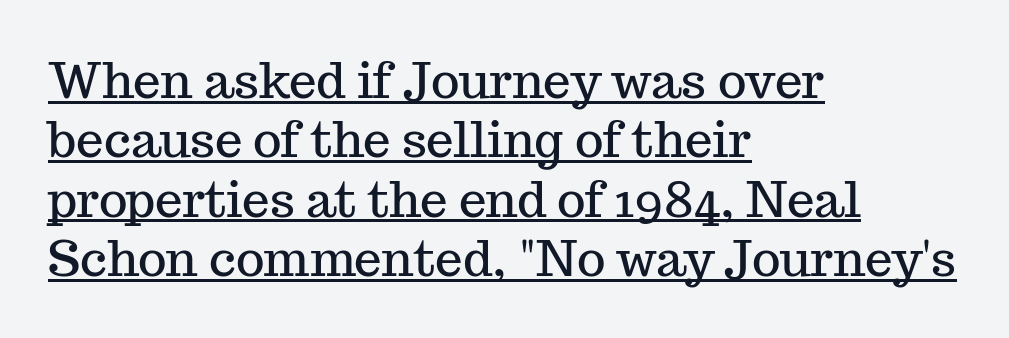
The image shows 49 px serif type, upright; set left-aligned, line spacing 1.21x, normal letter spacing, underlined; medium stroke contrast and a medium x-height.
